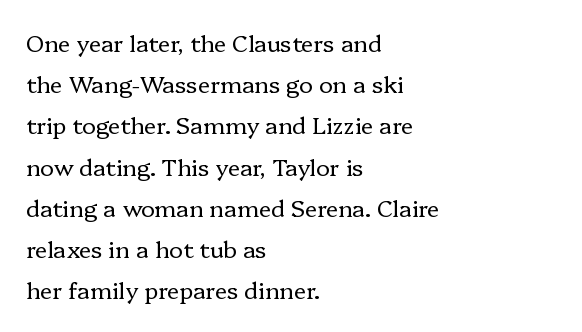
Q: Is the text bold? A: No.
Q: Is the text italic (slanted)? A: No, it is upright.
Q: Is the text underlined? A: No.
Q: How is the paragraph aligned? A: Left-aligned.
Q: Is the spacing between letters normal or unusually wide? A: Normal.
